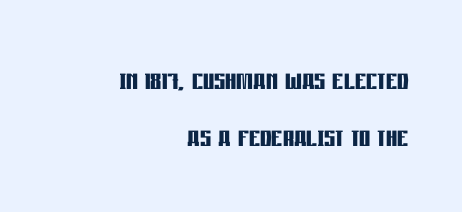
Reading down the block, your eye finds every line finishing at a fixed right position. The gaps between neighbouring characters are ordinary and unremarkable. This is the regular roman posture of the typeface. The rows are spaced the way most documents space them. The passage shown is emphatically bold.
